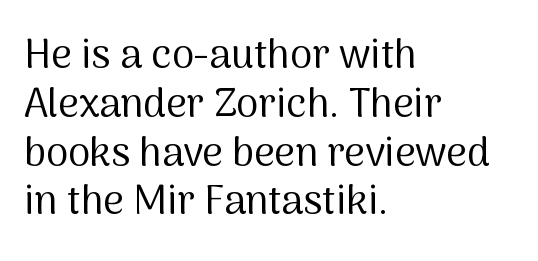
The image shows 40 px regular-weight sans-serif type, upright; set left-aligned, line spacing 1.22x, normal letter spacing, not underlined; medium stroke contrast and a medium x-height.
